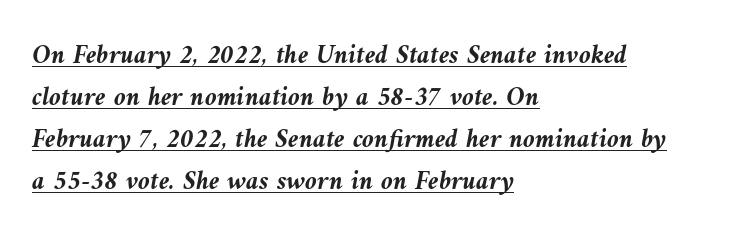
The typesetting leans heavy: a genuine bold. The letters sit at their default tracking, neither squeezed nor spread. The glyphs look as if they've been sheared to an angle. Successive baselines arrive at the customary interval.
